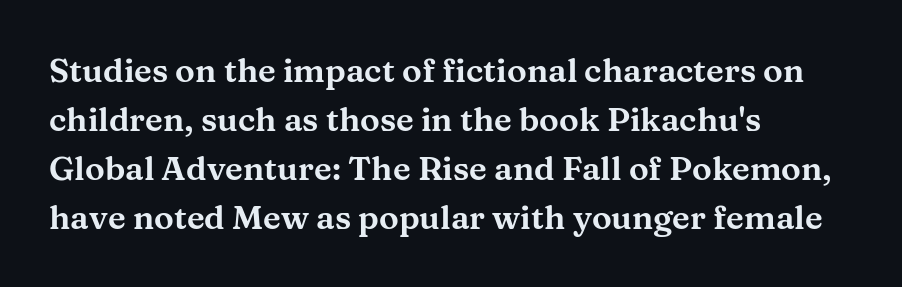
Q: Is the text italic (slanted)? A: No, it is upright.
Q: Is the typeface a serif or a sans-serif typeface? A: Serif.
Q: Is the text underlined? A: No.
Q: How is the paragraph aligned? A: Left-aligned.
Q: Is the spacing between letters normal or unusually wide? A: Normal.
Q: Is the spacing between lines tight, normal or loose? A: Normal.
Q: Width (condensed, normal, or wide)? A: Wide.
Q: Stroke contrast? A: Medium.
Q: x-height? A: Medium.
Q: Monospaced? A: No.
